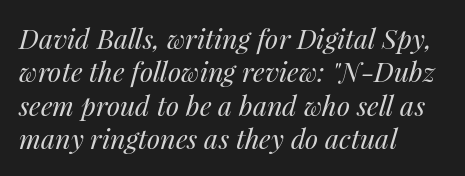
Each line starts at the same left margin while the right side varies. The area under the type is left untouched. Does the lettering tilt? It does — this is italic. No extra tracking has been applied to these lines. The strokes are not fattened; the text isn't bold.
